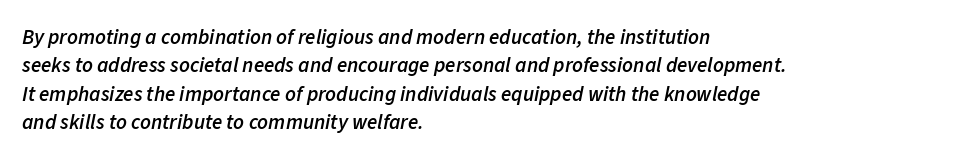
The image shows 21 px text type, italic (leaning right); set left-aligned, normal line spacing (1.35x), normal letter spacing, not underlined.
